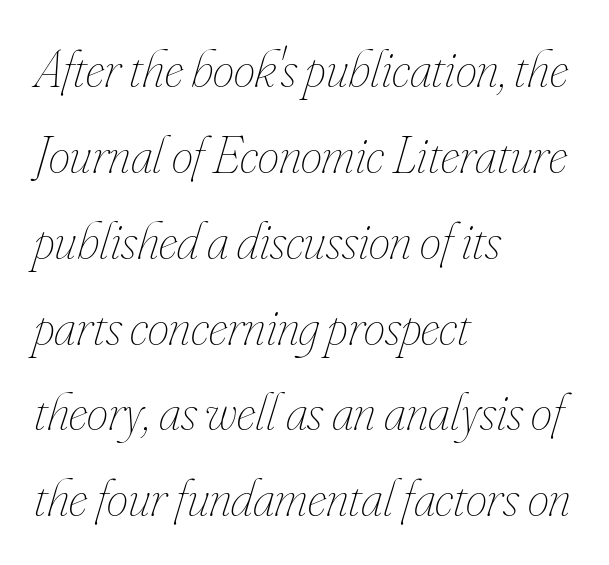
This rendering uses left alignment, leaving the right contour irregular. Honestly, the letter spacing is just normal — you wouldn't notice it. Quick note: underline off. Observe the lean: these are italic letterforms.
